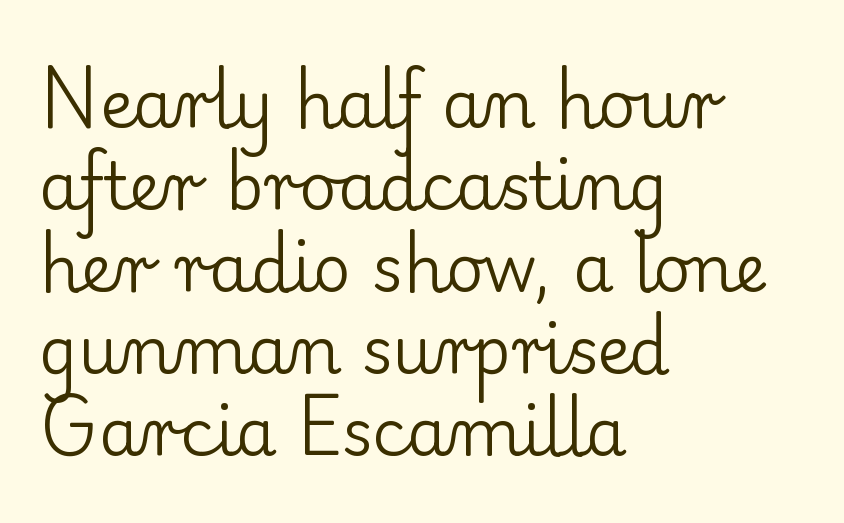
The image shows 65 px regular-weight serif type, upright; set left-aligned, normal line spacing (1.26x), normal letter spacing, not underlined; low stroke contrast and a small x-height.
